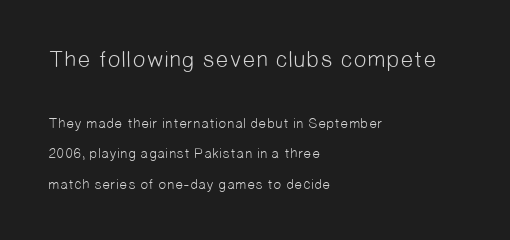
Ink coverage per letter is moderate at most. Nobody drew a line under any word here. The line texture is even and compact thanks to regular tracking. The earlier block is typeset at a bigger size than the later block. The lines in this sample share a left origin and differ only in where they stop.
